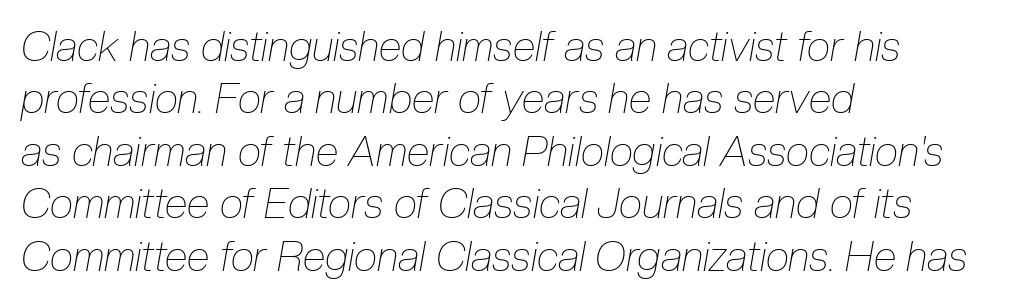
The image shows 42 px thin, condensed type, italic (leaning right); set left-aligned, normal line spacing (1.25x), normal letter spacing, not underlined; low stroke contrast and a medium x-height.
